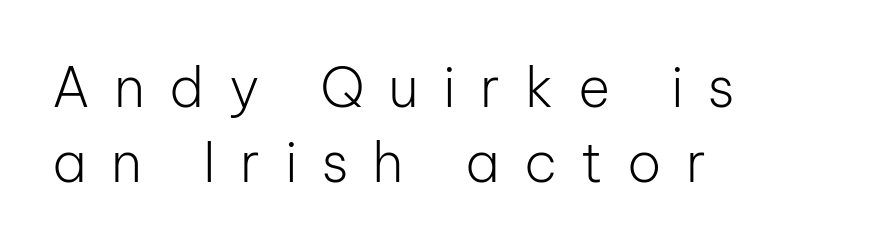
{"serif": "no", "italic": "no", "bold": "no", "weight": "light", "width": "normal", "stroke_contrast": "low", "x_height": "medium", "monospaced": "no", "underline": "no", "align": "left", "line_spacing": "normal", "line_spacing_ratio": 1.36, "letter_spacing": "wide", "letter_spacing_em": 0.44, "glyph_px": 55}
